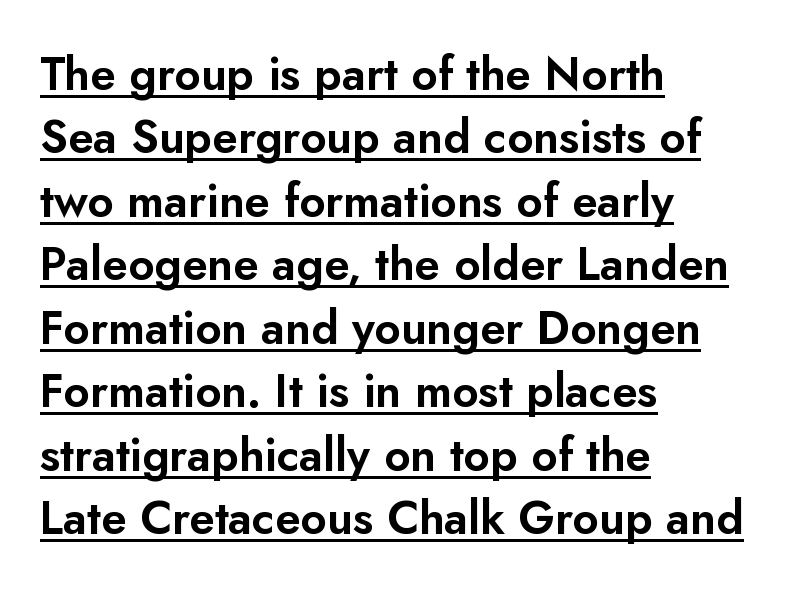
Which margin do the lines hug? The left one — the right edge is uneven. Like a heading marked for emphasis, these lines bear an underscore. This sample has the flowing, uneven cadence of proportional lettering. The characters display no serif detailing; their extremities are plain. This rendering leaves character spacing at its baseline value. Leading matches the norm, producing a regular column.
